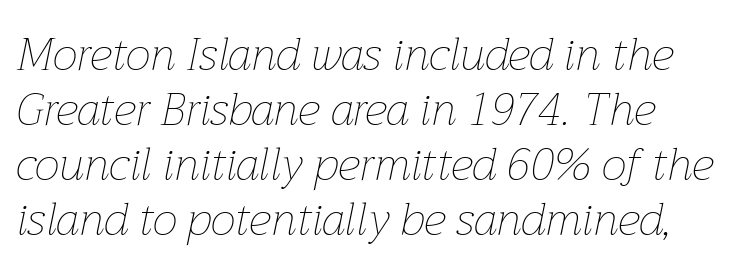
The image shows 45 px thin type, italic (leaning right); set line spacing 1.22x, normal letter spacing, not underlined; low stroke contrast and a medium x-height.
